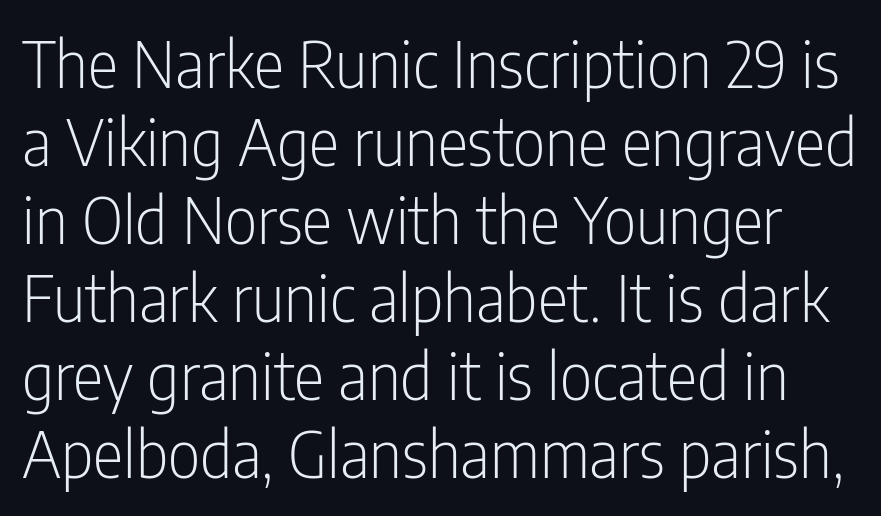
Q: Is the text bold? A: No.
Q: Is the text italic (slanted)? A: No, it is upright.
Q: Is the typeface a serif or a sans-serif typeface? A: Sans-serif.
Q: Is the text underlined? A: No.
Q: Is the spacing between letters normal or unusually wide? A: Normal.
Q: Width (condensed, normal, or wide)? A: Condensed.
Q: Stroke contrast? A: Low.
Q: x-height? A: Medium.
Q: Monospaced? A: No.
